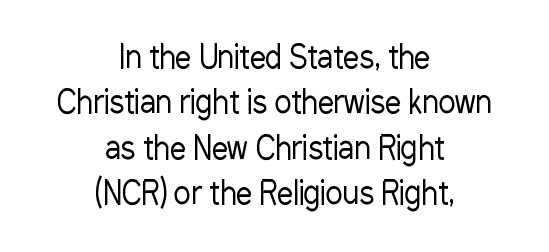
{"serif": "no", "italic": "no", "bold": "no", "weight": "regular", "width": "condensed", "stroke_contrast": "low", "x_height": "medium", "monospaced": "no", "underline": "no", "align": "center", "line_spacing": "normal", "line_spacing_ratio": 1.42, "letter_spacing": "normal", "letter_spacing_em": 0.0, "glyph_px": 32}
